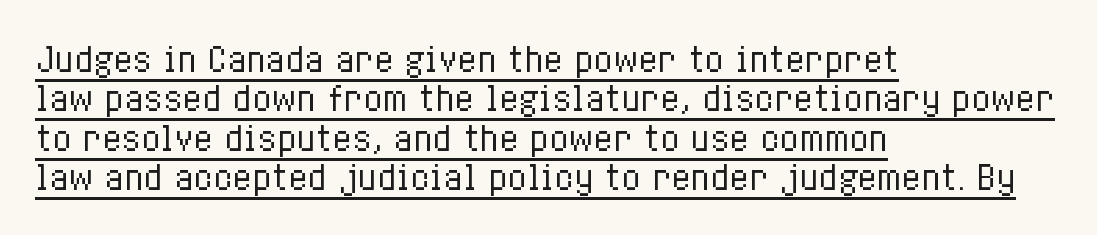
Q: Is the text bold? A: No.
Q: Is the text italic (slanted)? A: No, it is upright.
Q: Is the text underlined? A: Yes.
Q: How is the paragraph aligned? A: Left-aligned.
Q: Is the spacing between letters normal or unusually wide? A: Normal.
Q: Width (condensed, normal, or wide)? A: Condensed.
Q: Stroke contrast? A: Low.
Q: x-height? A: Medium.
Q: Monospaced? A: No.
